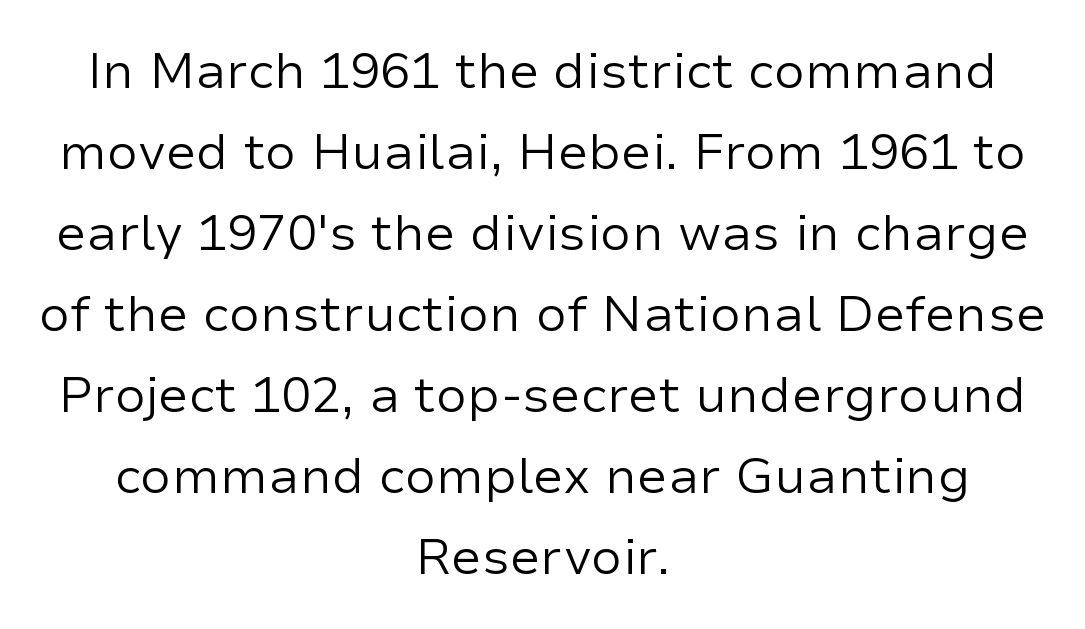
Q: Is the text bold? A: No.
Q: Is the text italic (slanted)? A: No, it is upright.
Q: Is the typeface a serif or a sans-serif typeface? A: Sans-serif.
Q: Is the text underlined? A: No.
Q: How is the paragraph aligned? A: Centered.
Q: Is the spacing between letters normal or unusually wide? A: Normal.
Q: Is the spacing between lines tight, normal or loose? A: Normal.
Q: Width (condensed, normal, or wide)? A: Normal.
Q: Stroke contrast? A: Low.
Q: x-height? A: Medium.
Q: Monospaced? A: No.
